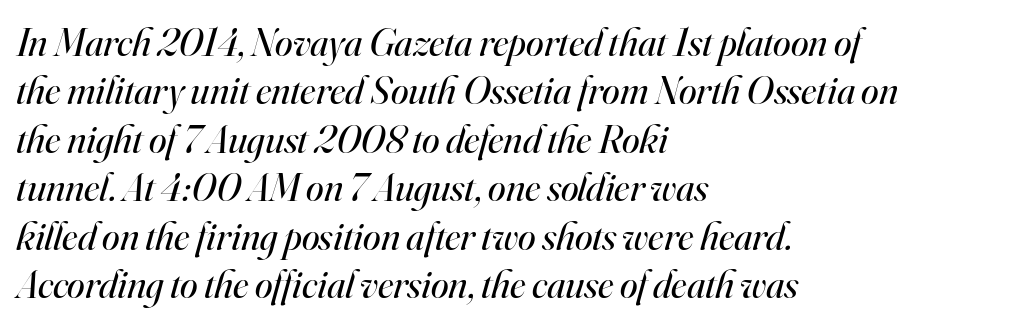
Q: Is the text bold? A: No.
Q: Is the text italic (slanted)? A: Yes, it leans right by about 16 degrees.
Q: Is the typeface a serif or a sans-serif typeface? A: Serif.
Q: Is the text underlined? A: No.
Q: How is the paragraph aligned? A: Left-aligned.
Q: Is the spacing between letters normal or unusually wide? A: Normal.
Q: Width (condensed, normal, or wide)? A: Normal.
Q: Stroke contrast? A: High.
Q: x-height? A: Small.
Q: Monospaced? A: No.
